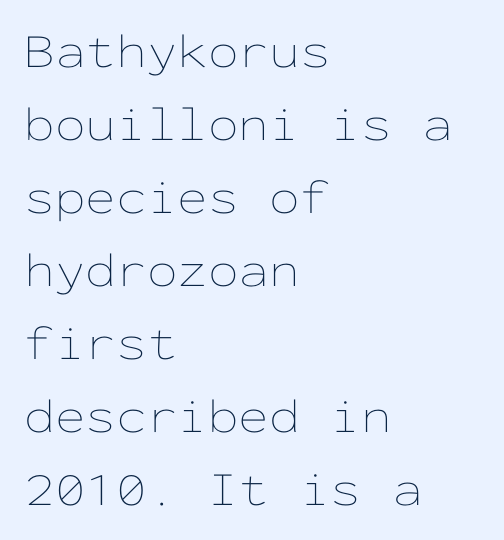
Underline: absent. Standard letterfit; no display-style spreading of the glyphs. A typesetter would call this monospace, since all characters share one set width. Quick note: interline space is typical. The passage is arranged the way most books set body copy — flush left.
